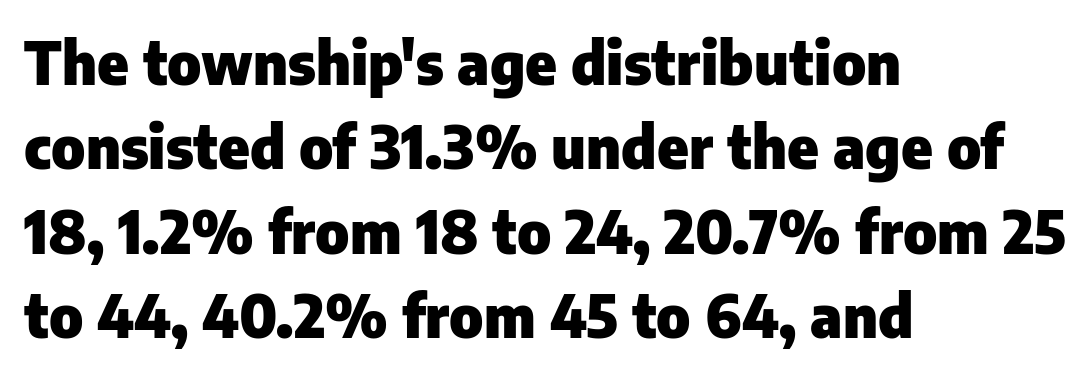
{"serif": "no", "italic": "no", "bold": "yes", "weight": "heavy", "width": "normal", "stroke_contrast": "low", "x_height": "medium", "monospaced": "no", "underline": "no", "align": "left", "line_spacing": "normal", "line_spacing_ratio": 1.43, "letter_spacing": "normal", "letter_spacing_em": 0.0, "glyph_px": 59}
